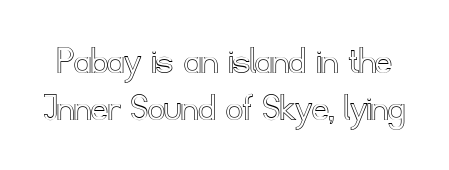
Summary of vertical rhythm: compact, with narrow interline spacing. The typography opts for an upright posture over an oblique one. Each row of text sits above clean, open space. Proportional: the letters do not fall into vertical columns. Standard letterfit; no display-style spreading of the glyphs.
